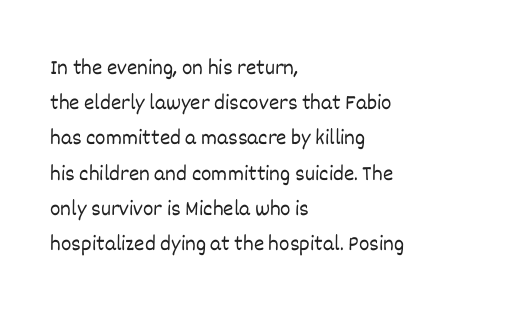
Q: Is the text bold? A: No.
Q: Is the text italic (slanted)? A: No, it is upright.
Q: Is the text underlined? A: No.
Q: How is the paragraph aligned? A: Left-aligned.
Q: Is the spacing between letters normal or unusually wide? A: Normal.
Q: Is the spacing between lines tight, normal or loose? A: Normal.
